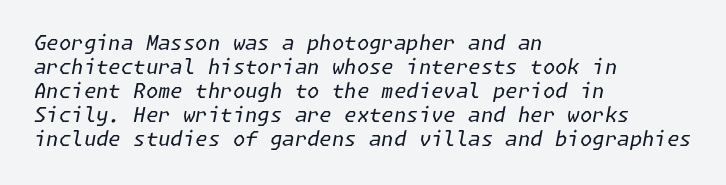
The setting favours the left margin, as ordinary paragraphs usually do. It's the slanting kind of type. The strokes carry an ordinary text weight at most. Characters follow at the spacing the type designer built in.
